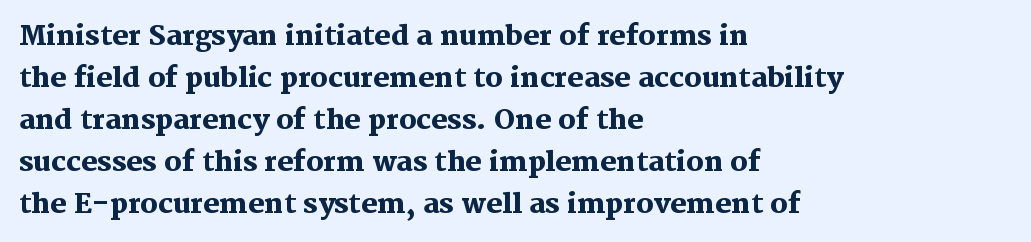
Nothing unusual about the tracking: characters are spaced as the font intends. Layout note: lines flush left. Does the lettering tilt? It doesn't — this is upright. The characters look thick and weighty, a clear bold. If you measured baseline to baseline, you'd find a middling distance. Underlining? Definitely not there.
